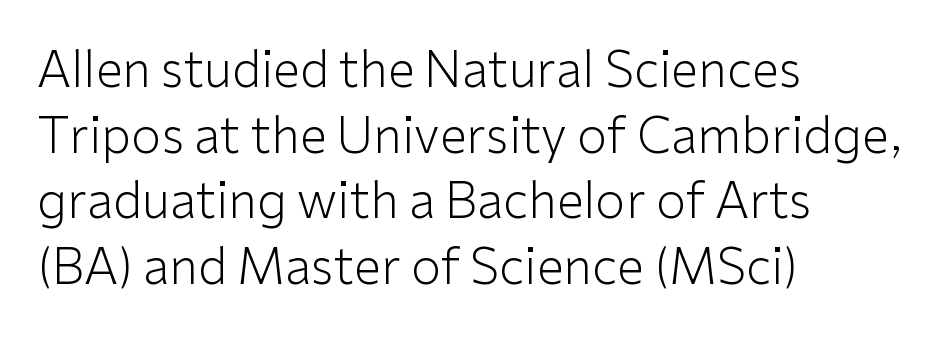
The face used here is proportionally spaced, like ordinary book or web type. The rendering keeps characters at their native spacing. You can tell it's not italic because the verticals are truly vertical. The rag falls on the right side of this text block. Each new line begins a customary step beneath the previous one. These lines are composed in type without serifs.
